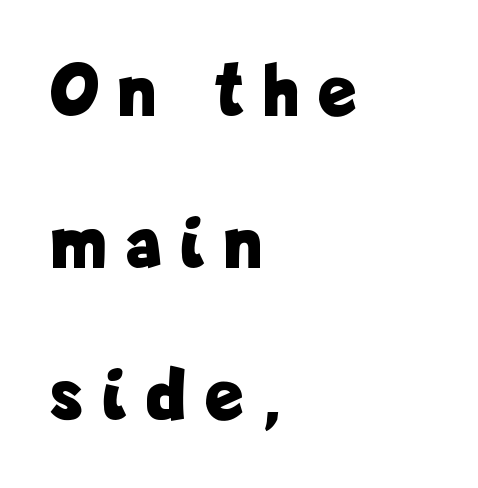
Q: Is the text bold? A: Yes.
Q: Is the text italic (slanted)? A: No, it is upright.
Q: Is the typeface a serif or a sans-serif typeface? A: Sans-serif.
Q: Is the text underlined? A: No.
Q: How is the paragraph aligned? A: Left-aligned.
Q: Is the spacing between letters normal or unusually wide? A: Unusually wide.
Q: Is the spacing between lines tight, normal or loose? A: Loose.
Q: Width (condensed, normal, or wide)? A: Condensed.
Q: Stroke contrast? A: Low.
Q: x-height? A: Medium.
Q: Monospaced? A: No.
